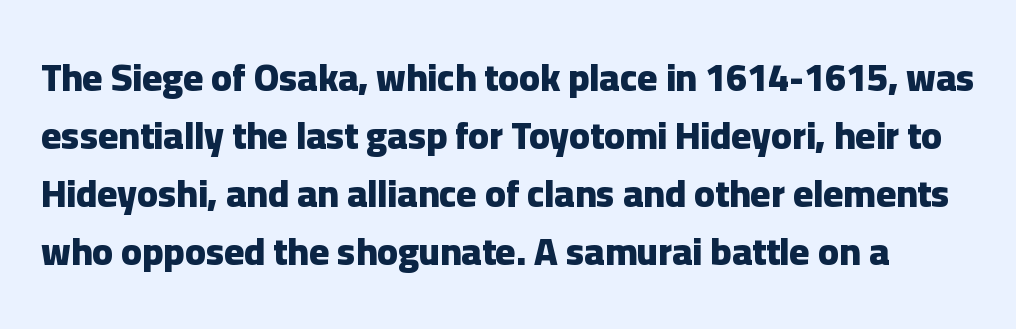
{"serif": "no", "italic": "no", "bold": "yes", "weight": "heavy", "width": "normal", "stroke_contrast": "low", "x_height": "medium", "monospaced": "no", "underline": "no", "line_spacing": "normal", "line_spacing_ratio": 1.53, "letter_spacing": "normal", "letter_spacing_em": 0.0, "glyph_px": 38}
